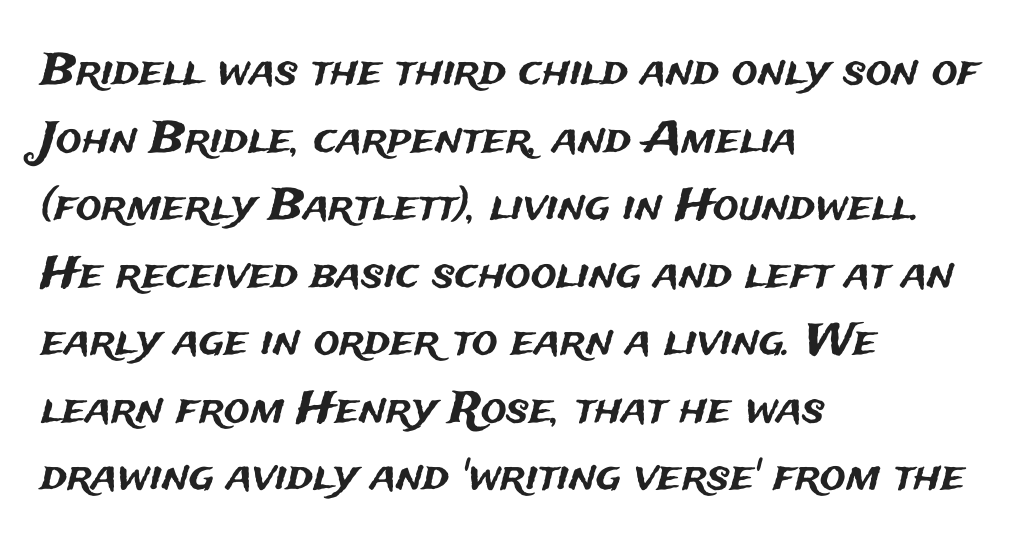
Leading: standard. How are the letters spaced? Ordinarily, with no added tracking. Serifs: no, the terminals of the letterforms are clean. Letters rest on an invisible, unmarked baseline.
